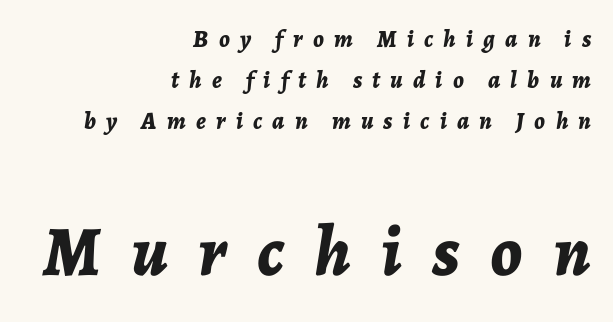
{"italic": "yes", "lean": "right", "slant_degrees": 7, "bold": "yes", "weight": "bold", "width": "normal", "stroke_contrast": "low", "x_height": "medium", "monospaced": "no", "underline": "no", "align": "right", "line_spacing_ratio": 1.71, "letter_spacing": "wide", "letter_spacing_em": 0.43, "larger_block": "second", "size_ratio": 2.96, "glyph_px": 71}
